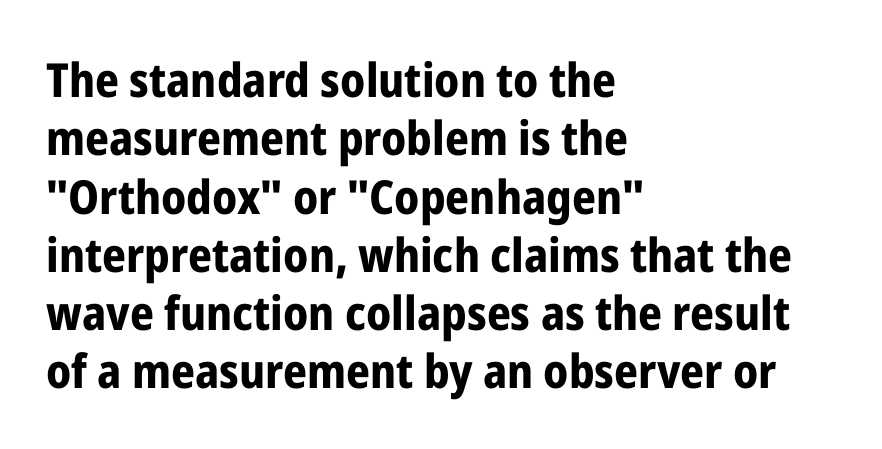
Q: Is the text bold? A: Yes.
Q: Is the text italic (slanted)? A: No, it is upright.
Q: Is the typeface a serif or a sans-serif typeface? A: Sans-serif.
Q: Is the text underlined? A: No.
Q: How is the paragraph aligned? A: Left-aligned.
Q: Is the spacing between letters normal or unusually wide? A: Normal.
Q: Width (condensed, normal, or wide)? A: Condensed.
Q: Stroke contrast? A: Low.
Q: x-height? A: Medium.
Q: Monospaced? A: No.
